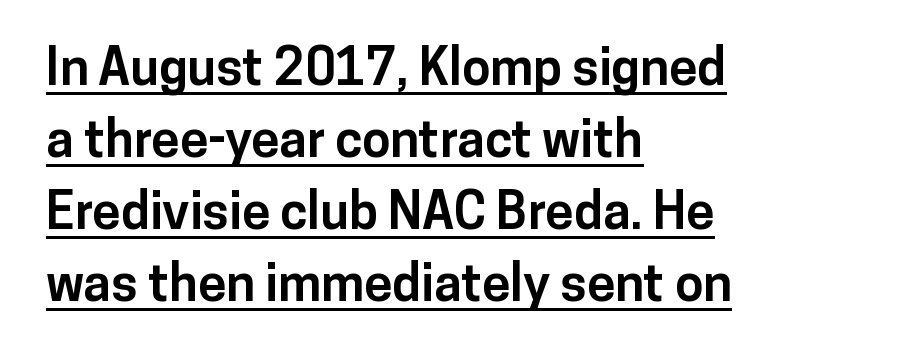
These lines carry a lot of weight — the face is fully bold. Tracking here is standard; glyphs follow each other at the usual distance. Line spacing here is normal. Character widths vary here, with narrow letters taking less room than wide ones.
